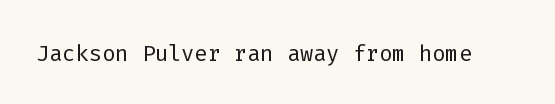
No word sits above an underline. Spacing between characters is what you'd get straight out of the box. Fixed-width glyphs throughout — classic coding-font behaviour. Posture: straight, roman, zero tilt. The font is comparable to plain body text, perhaps lighter. The designer went with a sans here, leaving each stem footless.
